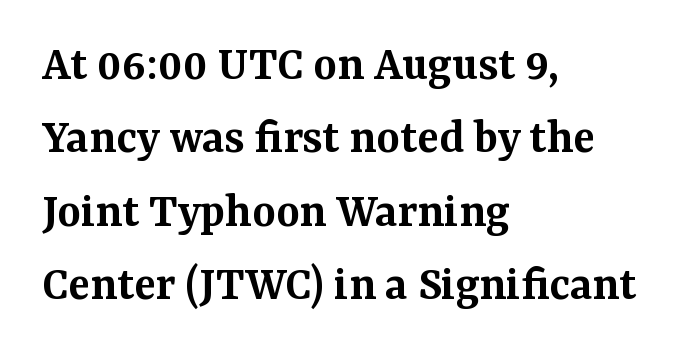
Q: Is the text bold? A: Semi-bold.
Q: Is the text italic (slanted)? A: No, it is upright.
Q: Is the typeface a serif or a sans-serif typeface? A: Serif.
Q: Is the text underlined? A: No.
Q: How is the paragraph aligned? A: Left-aligned.
Q: Is the spacing between letters normal or unusually wide? A: Normal.
Q: Is the spacing between lines tight, normal or loose? A: Normal.
Q: Width (condensed, normal, or wide)? A: Normal.
Q: Stroke contrast? A: Medium.
Q: x-height? A: Medium.
Q: Monospaced? A: No.
